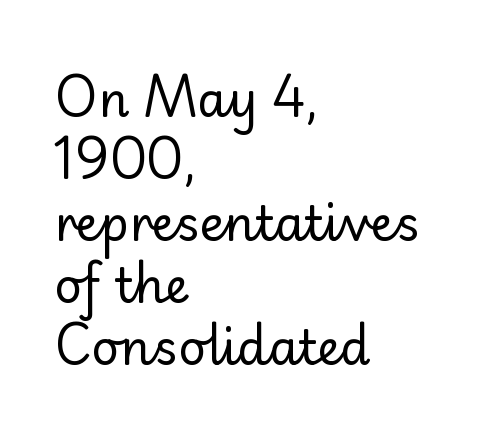
The image shows 48 px regular-weight sans-serif type, upright; set left-aligned, normal line spacing (1.29x), normal letter spacing, not underlined; low stroke contrast and a small x-height.
